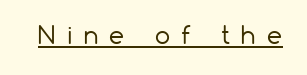
On a weight scale, this lands at 450 or below. These lines were composed using upright roman letters. How are the letters spaced? Widely, with obvious added tracking. Beneath each row of characters lies a ruled line.
